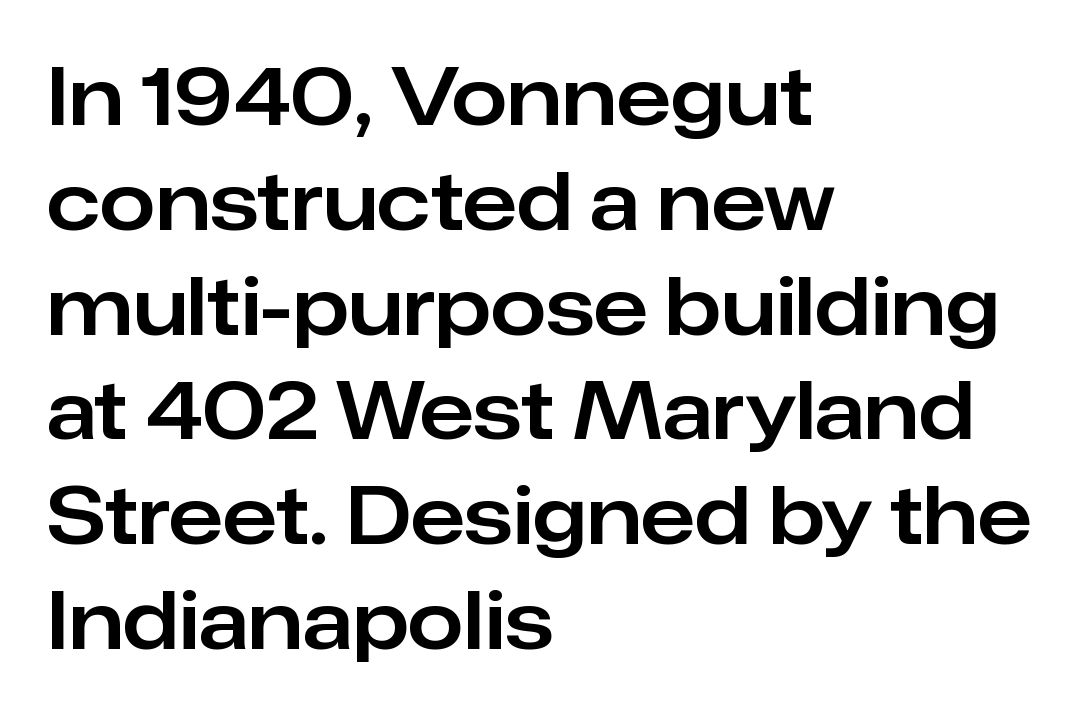
The image shows 80 px sans-serif type, upright; set left-aligned, normal line spacing (1.31x), normal letter spacing, not underlined; low stroke contrast and a medium x-height.
